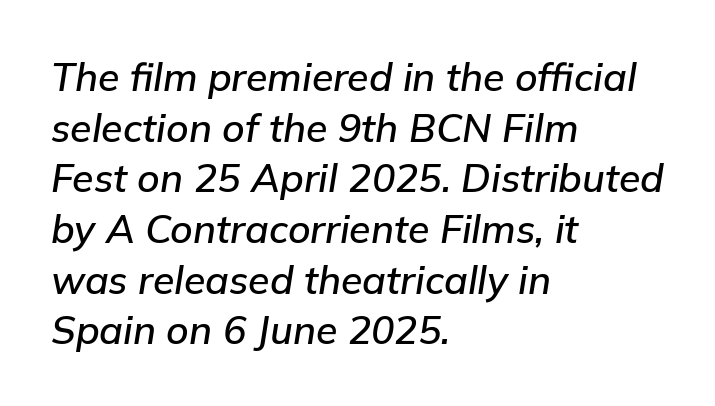
The lettering tilts uniformly, giving the passage an italic look. Letter spacing: default. Bare-footed words on every line. Varying glyph widths throughout — classic text-font behaviour.
